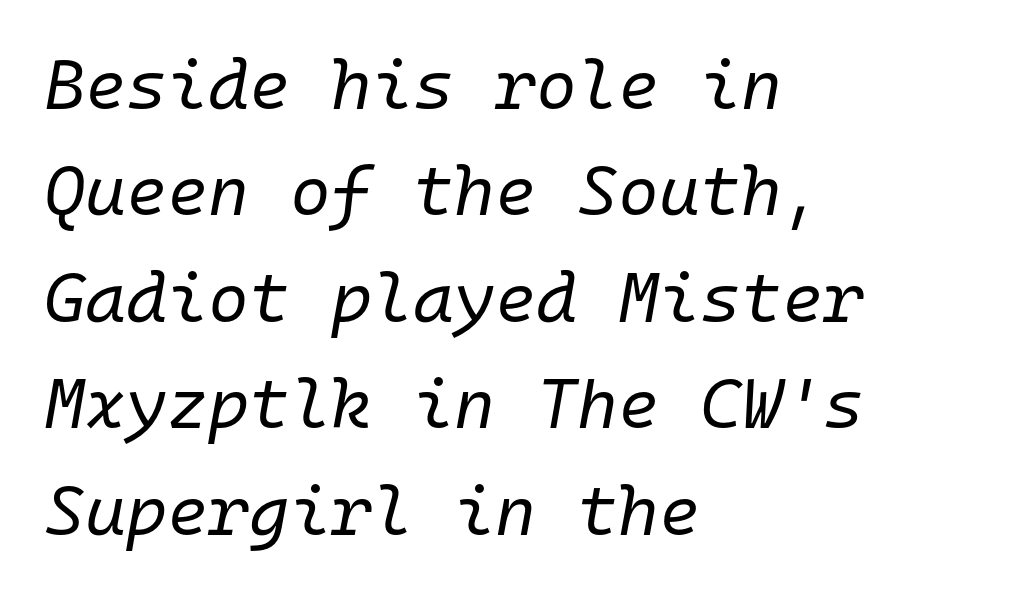
The lines are quadded left. You could count columns in this text — the font is strictly monospaced. Ink coverage per letter is moderate at most. Honestly, the row spacing looks completely unremarkable.
